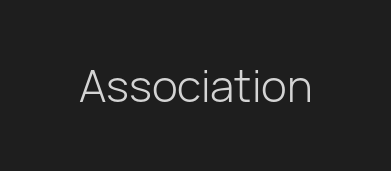
The passage shown is typed in a proportional face where columns would drift. In terms of letterform style, serifs are entirely absent. Decoration check: the copy has no underline. This is not heavy type; no bold has been used.
